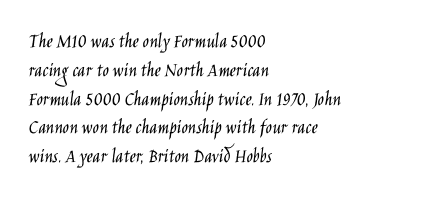
The image shows 21 px text type; set left-aligned, normal line spacing (1.37x), normal letter spacing, not underlined.
